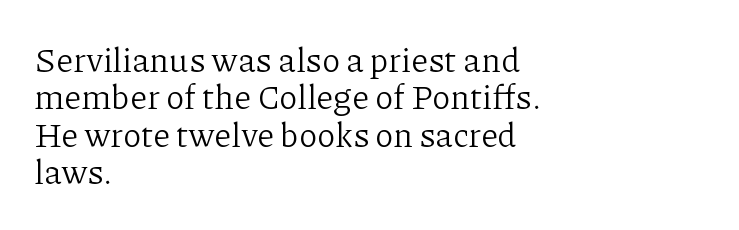
Q: Is the text bold? A: No.
Q: Is the text italic (slanted)? A: No, it is upright.
Q: Is the typeface a serif or a sans-serif typeface? A: Serif.
Q: Is the text underlined? A: No.
Q: How is the paragraph aligned? A: Left-aligned.
Q: Is the spacing between letters normal or unusually wide? A: Normal.
Q: Is the spacing between lines tight, normal or loose? A: Tight.
Q: Width (condensed, normal, or wide)? A: Normal.
Q: Stroke contrast? A: Low.
Q: x-height? A: Medium.
Q: Monospaced? A: No.
